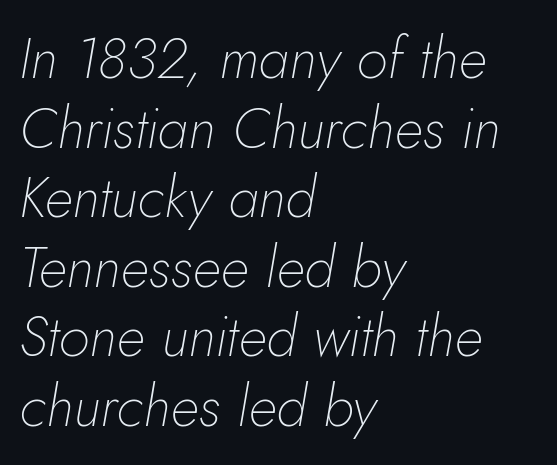
Q: Is the text bold? A: No.
Q: Is the text italic (slanted)? A: Yes, it leans right by about 10 degrees.
Q: Is the text underlined? A: No.
Q: How is the paragraph aligned? A: Left-aligned.
Q: Is the spacing between letters normal or unusually wide? A: Normal.
Q: Width (condensed, normal, or wide)? A: Normal.
Q: Stroke contrast? A: Low.
Q: x-height? A: Small.
Q: Monospaced? A: No.
